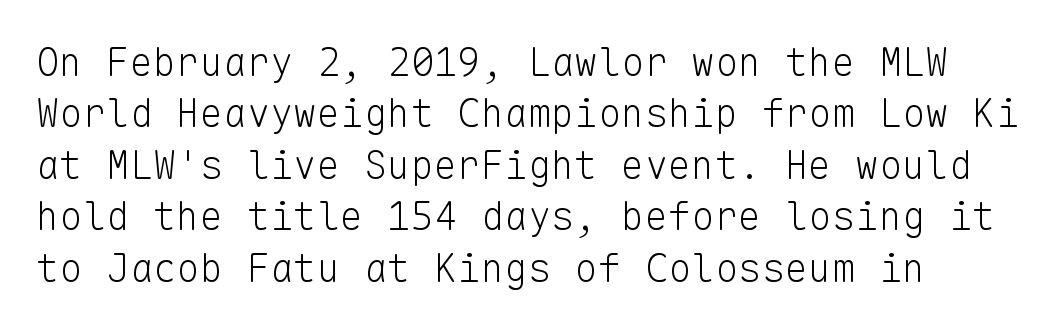
Q: Is the text bold? A: No.
Q: Is the text italic (slanted)? A: No, it is upright.
Q: Is the typeface a serif or a sans-serif typeface? A: Sans-serif.
Q: Is the text underlined? A: No.
Q: Is the spacing between letters normal or unusually wide? A: Normal.
Q: Is the spacing between lines tight, normal or loose? A: Normal.
Q: Width (condensed, normal, or wide)? A: Normal.
Q: Stroke contrast? A: Low.
Q: x-height? A: Medium.
Q: Monospaced? A: Yes.
